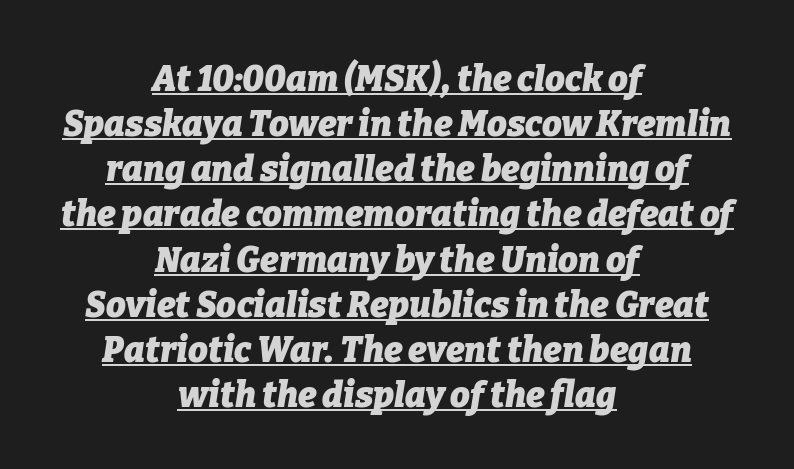
{"italic": "yes", "lean": "right", "slant_degrees": 9, "bold": "yes", "weight": "heavy", "width": "normal", "stroke_contrast": "low", "x_height": "medium", "monospaced": "no", "underline": "yes", "align": "center", "line_spacing": "normal", "line_spacing_ratio": 1.29, "letter_spacing": "normal", "letter_spacing_em": 0.0, "glyph_px": 35}
